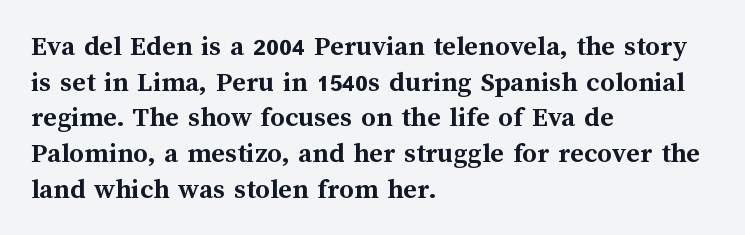
Q: Is the text bold? A: Yes.
Q: Is the text italic (slanted)? A: No, it is upright.
Q: Is the text underlined? A: No.
Q: How is the paragraph aligned? A: Left-aligned.
Q: Is the spacing between letters normal or unusually wide? A: Normal.
Q: Width (condensed, normal, or wide)? A: Normal.
Q: Stroke contrast? A: Medium.
Q: x-height? A: Medium.
Q: Monospaced? A: No.
